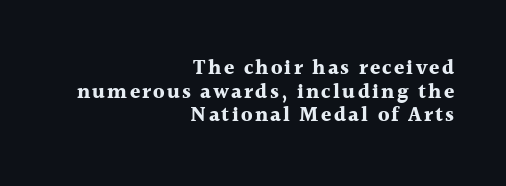
Q: Is the text bold? A: Yes.
Q: Is the text italic (slanted)? A: No, it is upright.
Q: Is the text underlined? A: No.
Q: How is the paragraph aligned? A: Right-aligned.
Q: Is the spacing between lines tight, normal or loose? A: Tight.
